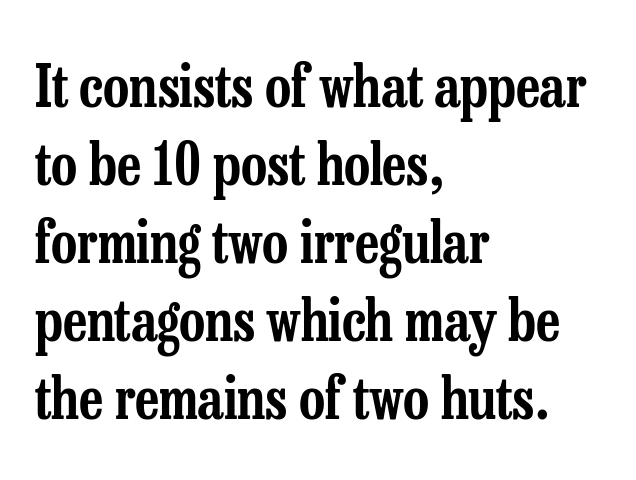
Every row of glyphs begins at an identical x-position on the left. It's the straight-up-and-down kind of type. Proportional: the letters do not fall into vertical columns. Serifs: yes, visible at the terminals of the letterforms. The face used here is rendered with its standard letterfit. Rows of type keep a routine distance in the vertical direction.
